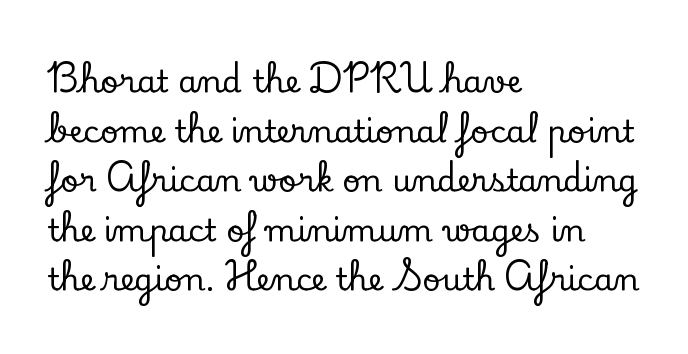
{"serif": "yes", "italic": "no", "width": "normal", "stroke_contrast": "low", "x_height": "small", "monospaced": "no", "underline": "no", "align": "left", "line_spacing": "normal", "line_spacing_ratio": 1.6, "letter_spacing": "normal", "letter_spacing_em": 0.0, "glyph_px": 31}
